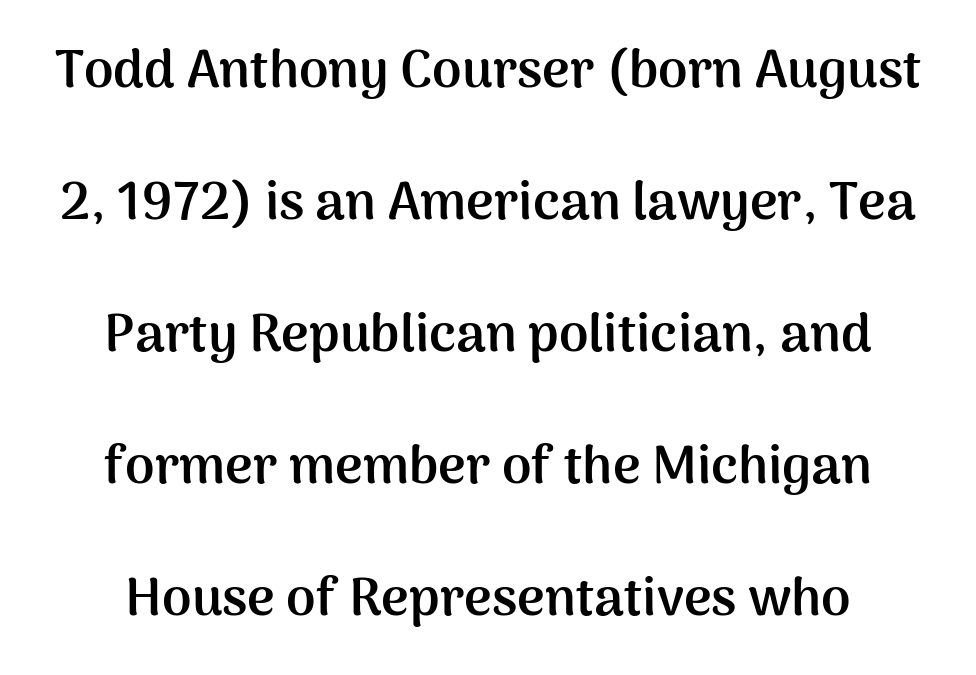
Set as a true bold cut, around the 700 mark. Every row of glyphs is offset so its center matches the block's center. These lines are rendered in a variable-pitch font. Underlining? Definitely not there. Vertical strokes here are truly vertical. The characters display no serif detailing; their extremities are plain.
